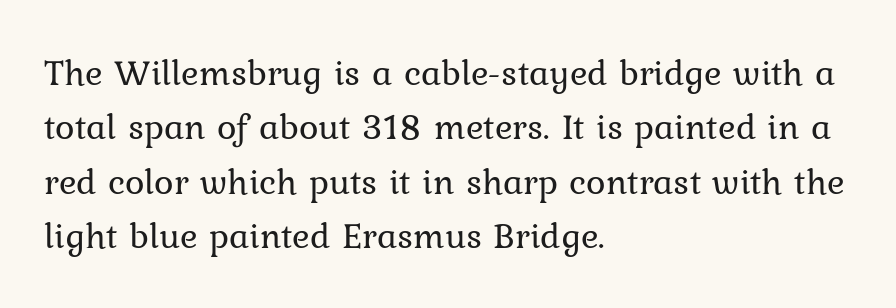
{"serif": "yes", "italic": "no", "bold": "no", "weight": "regular", "width": "normal", "stroke_contrast": "low", "x_height": "medium", "monospaced": "no", "underline": "no", "align": "left", "line_spacing": "normal", "line_spacing_ratio": 1.47, "letter_spacing": "normal", "letter_spacing_em": 0.0, "glyph_px": 37}
